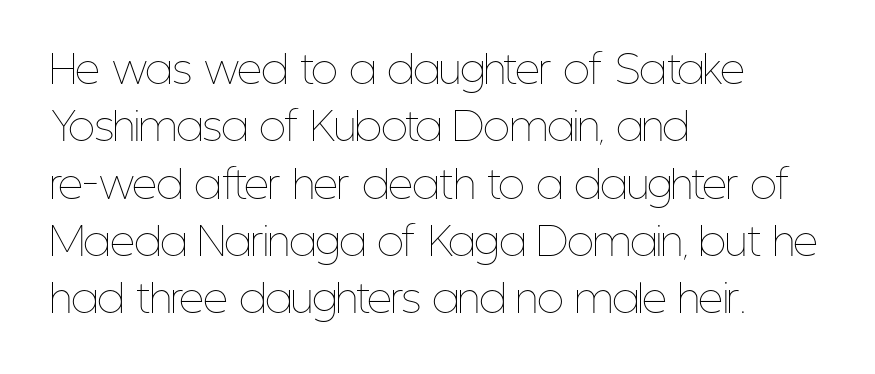
{"italic": "no", "bold": "no", "weight": "thin", "width": "condensed", "stroke_contrast": "low", "x_height": "medium", "monospaced": "no", "underline": "no", "align": "left", "line_spacing": "normal", "line_spacing_ratio": 1.47, "letter_spacing": "normal", "letter_spacing_em": 0.0, "glyph_px": 39}
